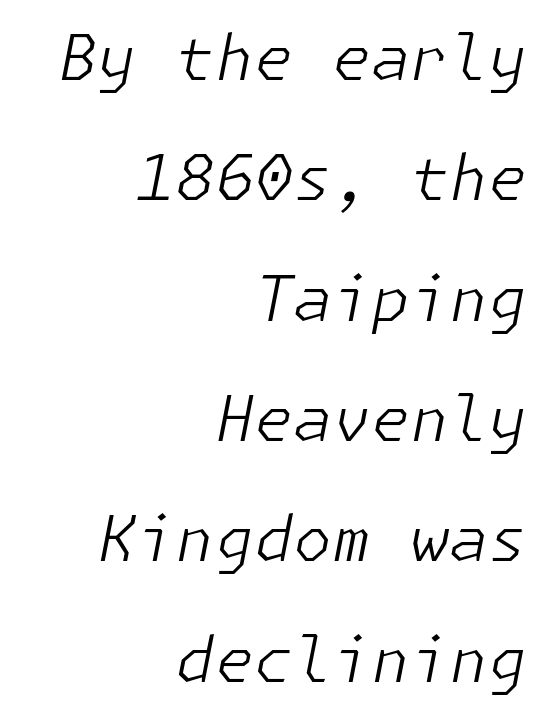
{"italic": "yes", "lean": "right", "slant_degrees": 11, "bold": "no", "weight": "light", "width": "normal", "stroke_contrast": "low", "x_height": "medium", "underline": "no", "align": "right", "line_spacing": "loose", "line_spacing_ratio": 1.91, "letter_spacing": "normal", "letter_spacing_em": 0.0, "glyph_px": 63}
